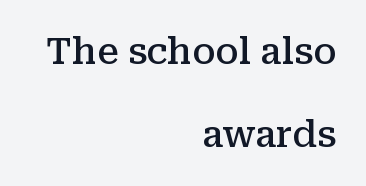
The image shows 36 px semibold serif type, upright; set right-aligned, loose line spacing (2.3x), normal letter spacing, not underlined; medium stroke contrast and a medium x-height.
